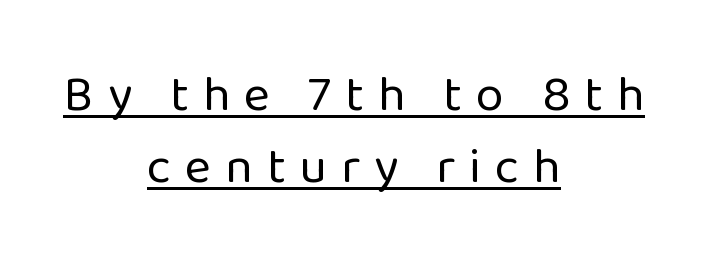
Q: Is the text bold? A: No.
Q: Is the text italic (slanted)? A: No, it is upright.
Q: Is the typeface a serif or a sans-serif typeface? A: Sans-serif.
Q: Is the text underlined? A: Yes.
Q: How is the paragraph aligned? A: Centered.
Q: Is the spacing between letters normal or unusually wide? A: Unusually wide.
Q: Is the spacing between lines tight, normal or loose? A: Normal.
Q: Width (condensed, normal, or wide)? A: Normal.
Q: Stroke contrast? A: Low.
Q: x-height? A: Medium.
Q: Monospaced? A: No.
